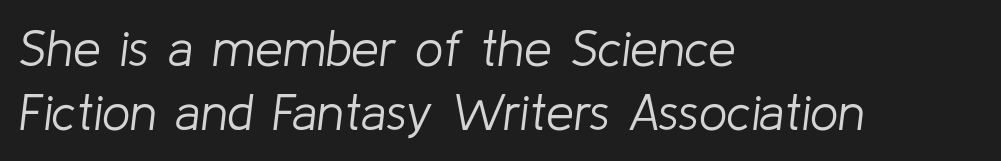
Q: Is the text bold? A: No.
Q: Is the text italic (slanted)? A: Yes, it leans right by about 8 degrees.
Q: Is the text underlined? A: No.
Q: How is the paragraph aligned? A: Left-aligned.
Q: Is the spacing between letters normal or unusually wide? A: Normal.
Q: Is the spacing between lines tight, normal or loose? A: Normal.
Q: Width (condensed, normal, or wide)? A: Normal.
Q: Stroke contrast? A: Low.
Q: x-height? A: Medium.
Q: Monospaced? A: No.
